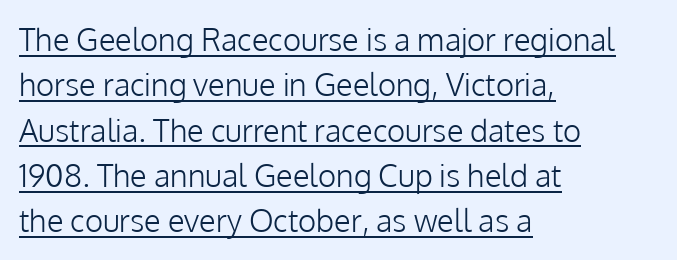
The image shows 31 px light sans-serif type, upright; set left-aligned, normal line spacing (1.46x), normal letter spacing, underlined; low stroke contrast and a medium x-height.
